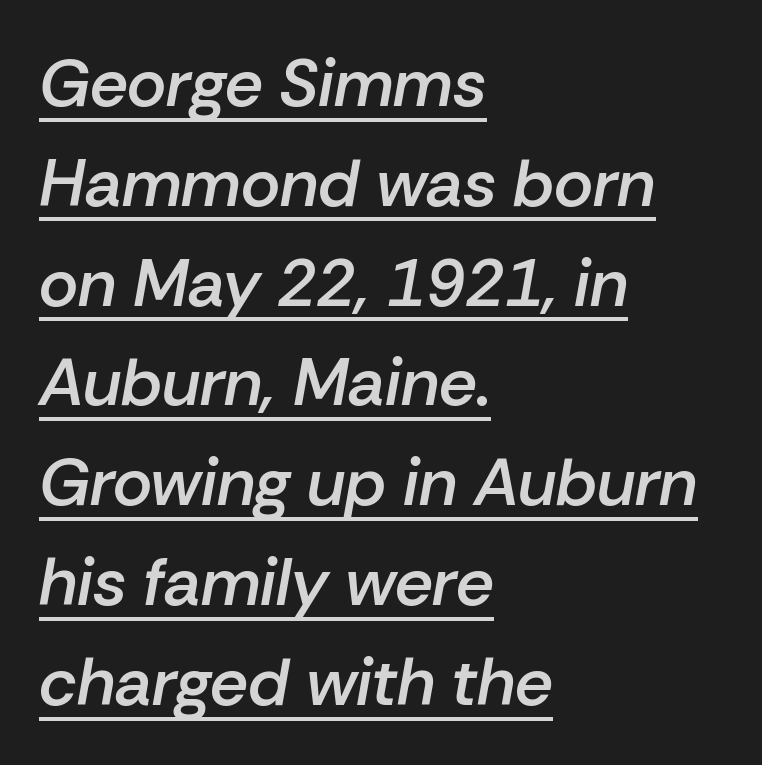
Posture: slanted. The ragged edge is on the right, which tells us the setting is flush left. Weight: semibold (demi). Each word holds together tightly as a unit, with standard inter-letter gaps.
